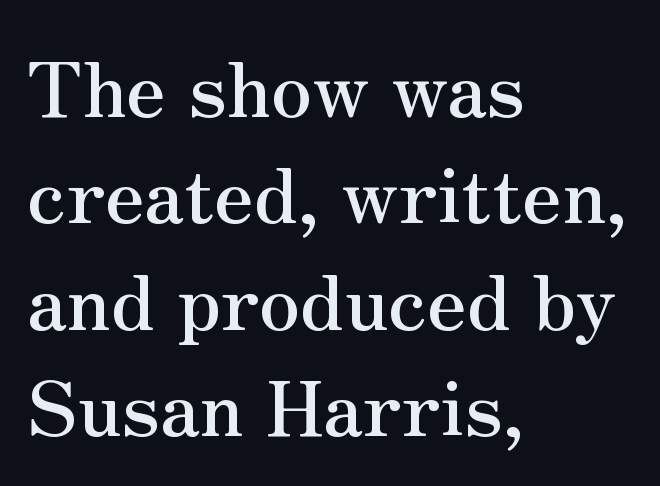
The image shows 77 px serif type, upright; set left-aligned, normal line spacing (1.38x), normal letter spacing, not underlined; medium stroke contrast and a small x-height.
